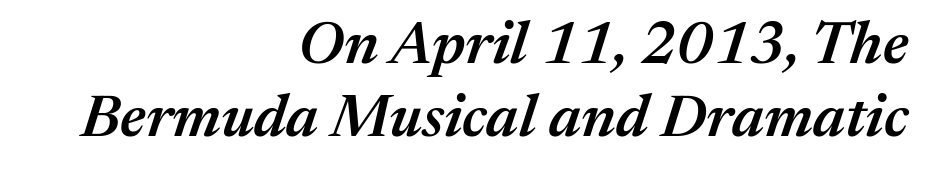
Q: Is the text bold? A: Semi-bold.
Q: Is the text italic (slanted)? A: Yes, it leans right by about 17 degrees.
Q: Is the text underlined? A: No.
Q: How is the paragraph aligned? A: Right-aligned.
Q: Is the spacing between letters normal or unusually wide? A: Normal.
Q: Width (condensed, normal, or wide)? A: Normal.
Q: Stroke contrast? A: Medium.
Q: x-height? A: Medium.
Q: Monospaced? A: No.
